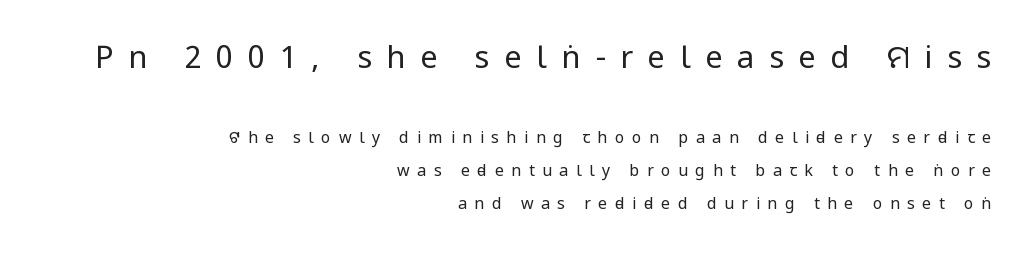
{"serif": "no", "italic": "no", "bold": "no", "weight": "regular", "width": "condensed", "stroke_contrast": "low", "x_height": "large", "monospaced": "no", "underline": "no", "align": "right", "line_spacing": "loose", "line_spacing_ratio": 2.06, "letter_spacing": "wide", "letter_spacing_em": 0.47, "larger_block": "first", "size_ratio": 1.94, "glyph_px": 31}
